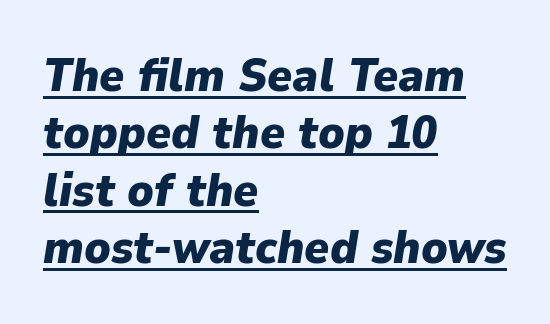
Q: Is the text bold? A: Yes.
Q: Is the text italic (slanted)? A: Yes, it leans right by about 9 degrees.
Q: Is the text underlined? A: Yes.
Q: How is the paragraph aligned? A: Left-aligned.
Q: Is the spacing between letters normal or unusually wide? A: Normal.
Q: Width (condensed, normal, or wide)? A: Normal.
Q: Stroke contrast? A: Low.
Q: x-height? A: Medium.
Q: Monospaced? A: No.
